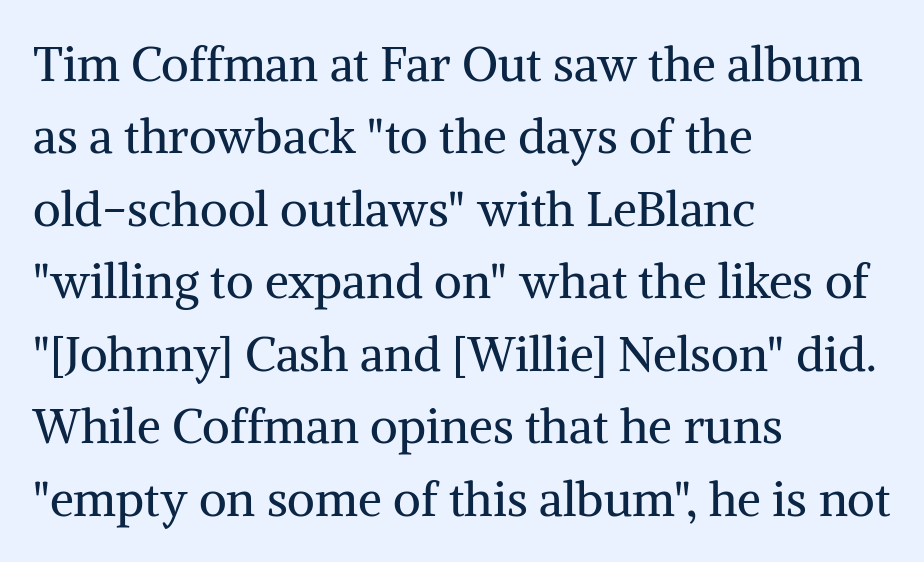
{"serif": "yes", "italic": "no", "bold": "no", "weight": "regular", "width": "normal", "stroke_contrast": "medium", "x_height": "medium", "monospaced": "no", "underline": "no", "align": "left", "line_spacing": "normal", "line_spacing_ratio": 1.51, "letter_spacing": "normal", "letter_spacing_em": 0.0, "glyph_px": 48}
